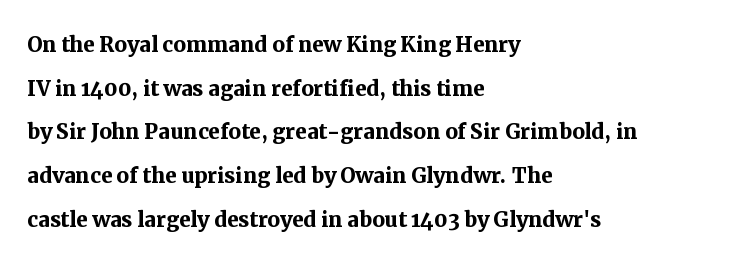
The image shows 28 px semibold serif type, upright; set left-aligned, normal line spacing (1.56x), normal letter spacing, not underlined; medium stroke contrast and a medium x-height.
